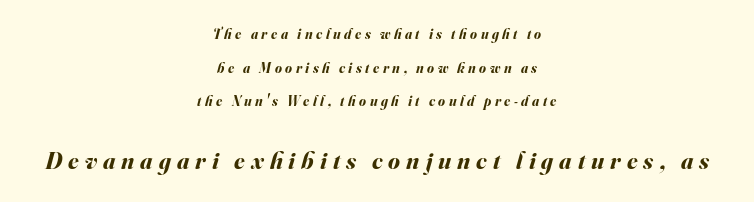
Q: Is the text bold? A: Yes.
Q: Is the text italic (slanted)? A: Yes, it leans right by about 16 degrees.
Q: Is the text underlined? A: No.
Q: How is the paragraph aligned? A: Centered.
Q: Is the spacing between letters normal or unusually wide? A: Unusually wide.
Q: Is the spacing between lines tight, normal or loose? A: Loose.
Q: Which block of text is set in a larger size, the first (top) or the second (bottom)? A: The second (bottom) one.
